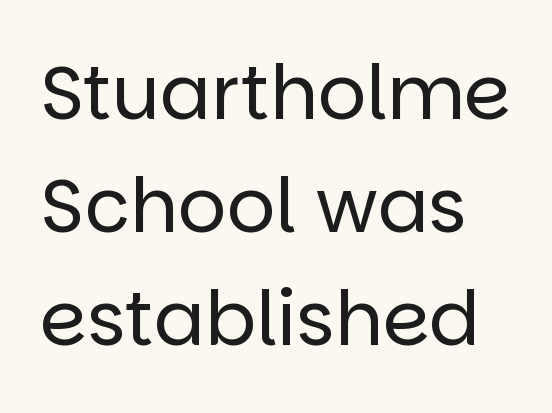
How would I describe the line gaps? Plain and ordinary. Do the characters align in a grid? No, the font is proportional. Short note: letters normally spaced. Heaviness? Minimal to ordinary, like unemphasized prose.
